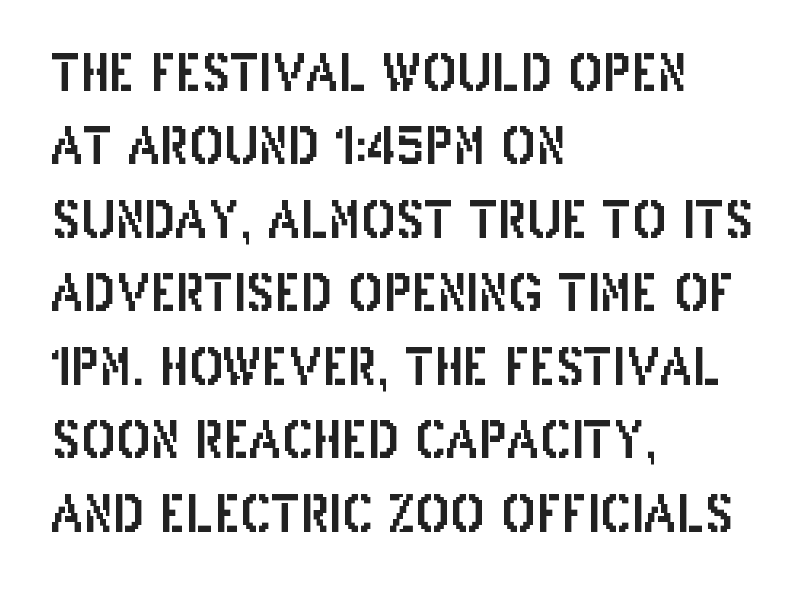
{"serif": "no", "italic": "no", "width": "condensed", "stroke_contrast": "low", "x_height": "large", "monospaced": "no", "underline": "no", "align": "left", "line_spacing": "normal", "line_spacing_ratio": 1.44, "letter_spacing": "normal", "letter_spacing_em": 0.0, "glyph_px": 51}
